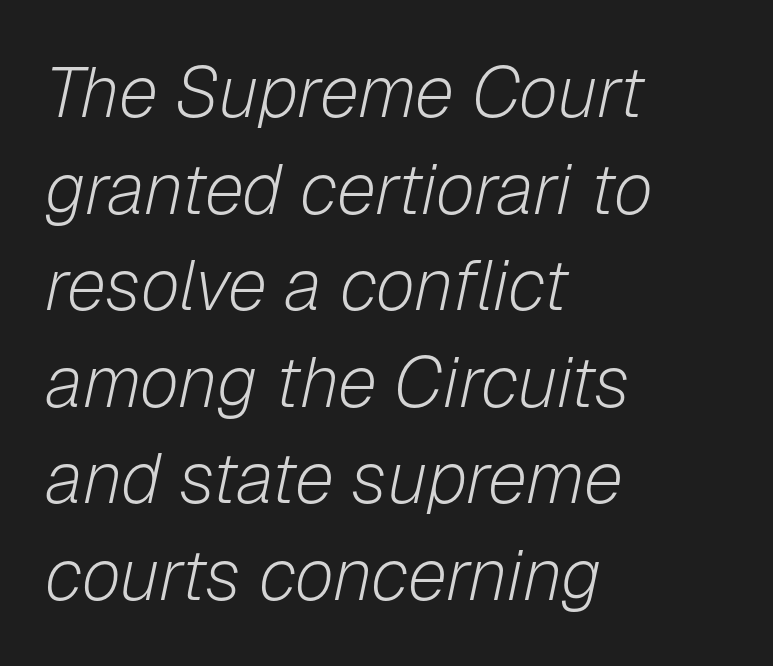
Each word holds together tightly as a unit, with standard inter-letter gaps. This is not heavy type; no bold has been used. Just letters on the line, the space beneath them empty. Designer's note — italics engaged. This rendering uses left alignment, leaving the right contour irregular. The space between consecutive lines is moderate.
